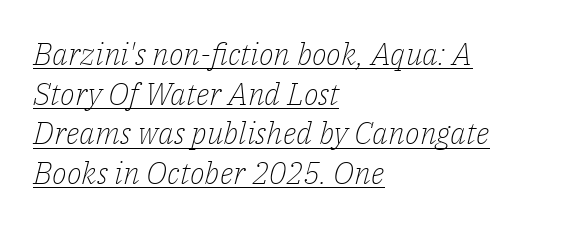
The image shows 31 px light serif type, italic (leaning right); set left-aligned, normal line spacing (1.28x), normal letter spacing, underlined; low stroke contrast and a medium x-height.
